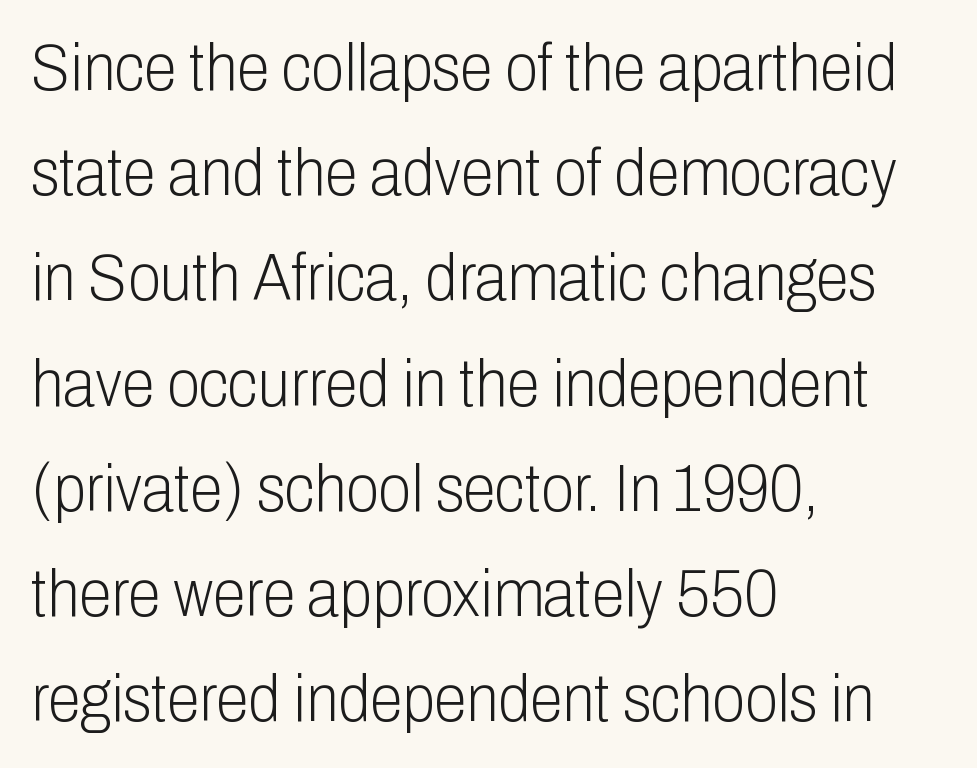
The image shows 67 px light, condensed sans-serif type, upright; set left-aligned, normal line spacing (1.57x), normal letter spacing, not underlined; low stroke contrast and a medium x-height.
